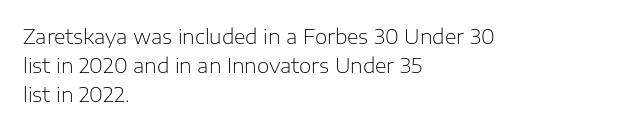
The image shows 20 px text type, upright; set left-aligned, normal line spacing (1.44x), normal letter spacing, not underlined.
